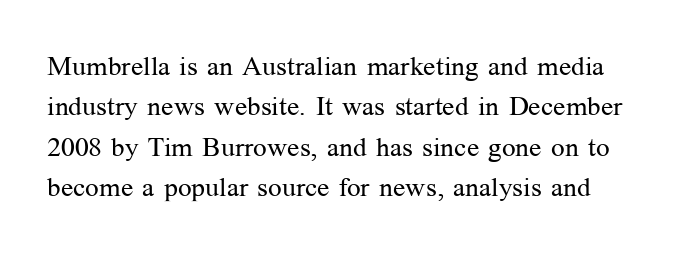
Q: Is the text bold? A: No.
Q: Is the text italic (slanted)? A: No, it is upright.
Q: Is the text underlined? A: No.
Q: Is the spacing between letters normal or unusually wide? A: Normal.
Q: Is the spacing between lines tight, normal or loose? A: Normal.
